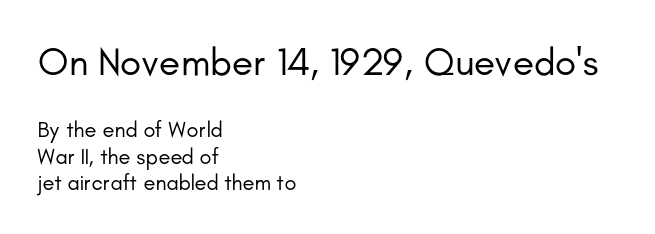
Stroke thickness stays within the range of a standard reading face or lighter. Ordinary non-slanted type is in use. Bare-footed words on every line. In terms of letterform style, serifs are entirely absent. Standard letterfit; no display-style spreading of the glyphs. Here the designer chose a conventional face with non-uniform glyph widths.
